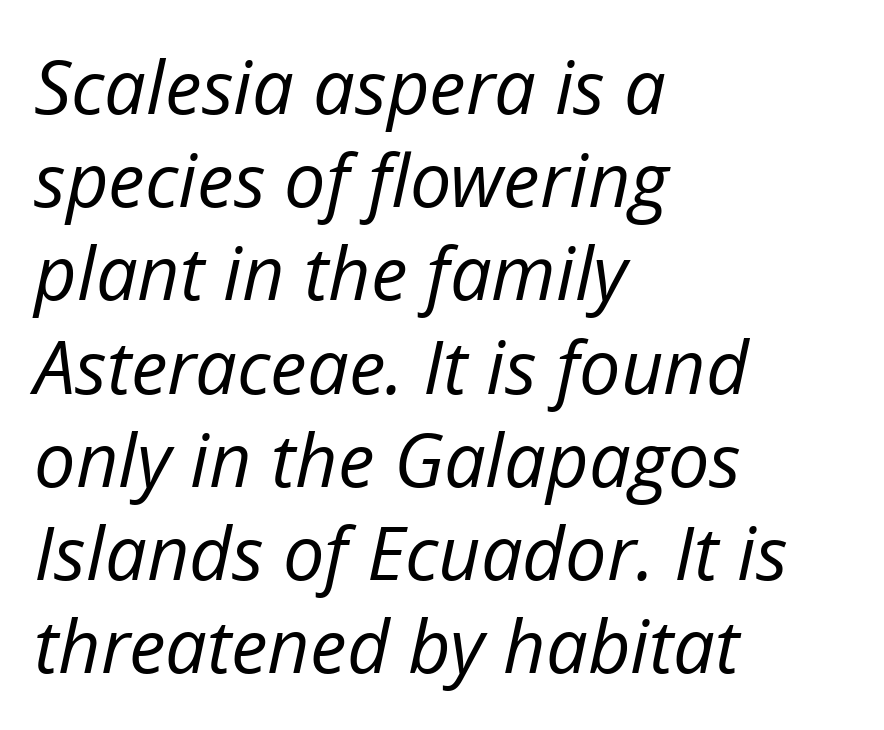
{"italic": "yes", "lean": "right", "slant_degrees": 12, "bold": "no", "weight": "regular", "width": "normal", "stroke_contrast": "low", "x_height": "medium", "monospaced": "no", "underline": "no", "align": "left", "line_spacing": "normal", "line_spacing_ratio": 1.26, "letter_spacing": "normal", "letter_spacing_em": 0.0, "glyph_px": 74}
